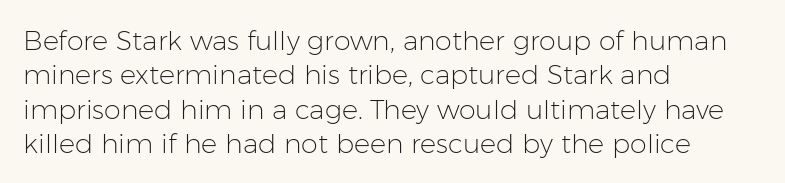
The image shows 27 px text type, upright; set left-aligned, normal line spacing (1.27x), normal letter spacing, not underlined.
